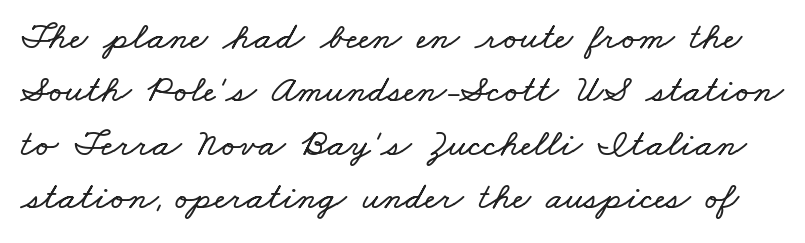
Q: Is the text underlined? A: No.
Q: Is the spacing between letters normal or unusually wide? A: Normal.
Q: Is the spacing between lines tight, normal or loose? A: Normal.
Q: Width (condensed, normal, or wide)? A: Wide.
Q: Stroke contrast? A: Low.
Q: x-height? A: Small.
Q: Monospaced? A: No.
